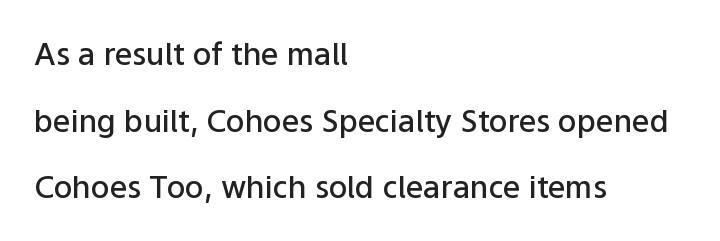
Q: Is the text bold? A: Semi-bold.
Q: Is the text italic (slanted)? A: No, it is upright.
Q: Is the typeface a serif or a sans-serif typeface? A: Sans-serif.
Q: Is the text underlined? A: No.
Q: How is the paragraph aligned? A: Left-aligned.
Q: Is the spacing between letters normal or unusually wide? A: Normal.
Q: Is the spacing between lines tight, normal or loose? A: Loose.
Q: Width (condensed, normal, or wide)? A: Normal.
Q: Stroke contrast? A: Low.
Q: x-height? A: Medium.
Q: Monospaced? A: No.
